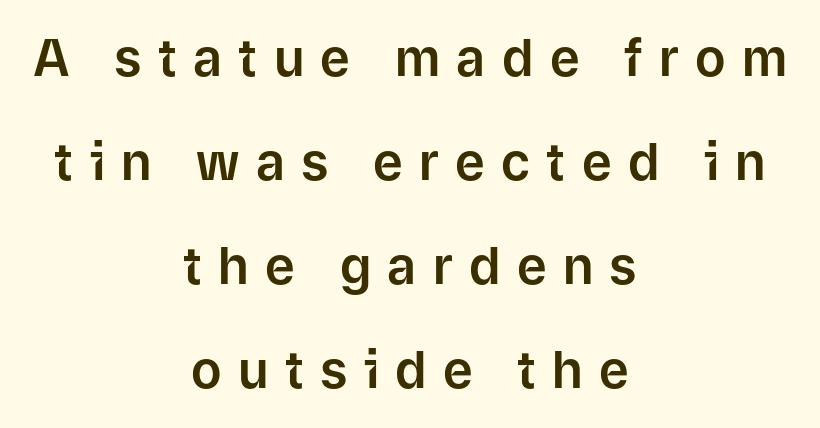
Q: Is the text italic (slanted)? A: No, it is upright.
Q: Is the typeface a serif or a sans-serif typeface? A: Sans-serif.
Q: Is the text underlined? A: No.
Q: How is the paragraph aligned? A: Centered.
Q: Is the spacing between letters normal or unusually wide? A: Unusually wide.
Q: Is the spacing between lines tight, normal or loose? A: Loose.
Q: Width (condensed, normal, or wide)? A: Normal.
Q: Stroke contrast? A: Low.
Q: x-height? A: Medium.
Q: Monospaced? A: No.
